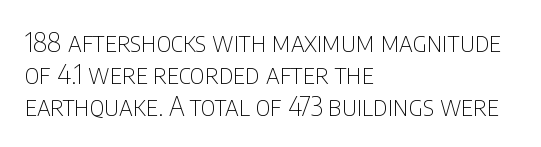
{"italic": "no", "bold": "no", "underline": "no", "align": "left", "line_spacing_ratio": 1.23, "letter_spacing": "normal", "letter_spacing_em": 0.0, "glyph_px": 26}
